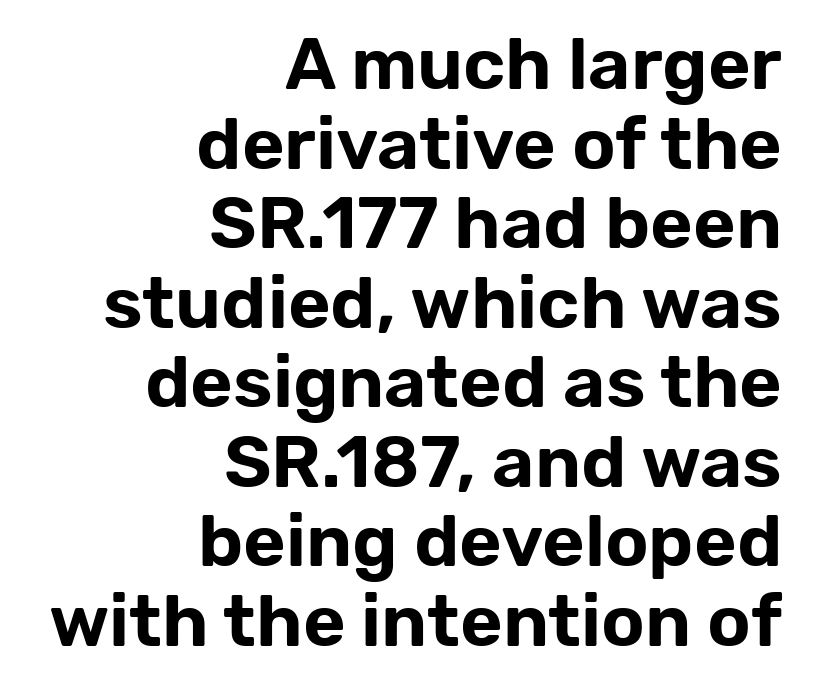
Italic: no, the glyphs are upright roman. You can tell from the bare stems that sans-serif type was used. Baseline-to-baseline distance is barely more than the letter height. Each word holds together tightly as a unit, with standard inter-letter gaps. Proportional: the letters do not fall into vertical columns. The ragged edge is on the left, which tells us the setting is flush right.
